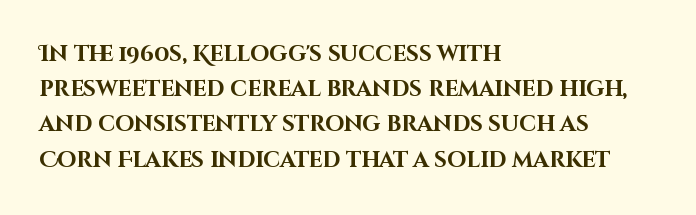
Q: Is the text bold? A: Yes.
Q: Is the text italic (slanted)? A: No, it is upright.
Q: Is the text underlined? A: No.
Q: How is the paragraph aligned? A: Left-aligned.
Q: Is the spacing between letters normal or unusually wide? A: Normal.
Q: Is the spacing between lines tight, normal or loose? A: Normal.
